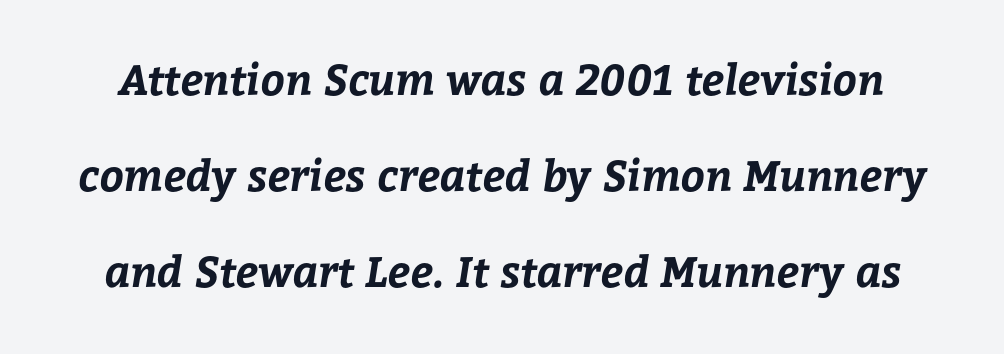
Q: Is the text bold? A: Yes.
Q: Is the text underlined? A: No.
Q: Is the spacing between letters normal or unusually wide? A: Normal.
Q: Is the spacing between lines tight, normal or loose? A: Loose.
Q: Width (condensed, normal, or wide)? A: Normal.
Q: Stroke contrast? A: Low.
Q: x-height? A: Medium.
Q: Monospaced? A: No.
